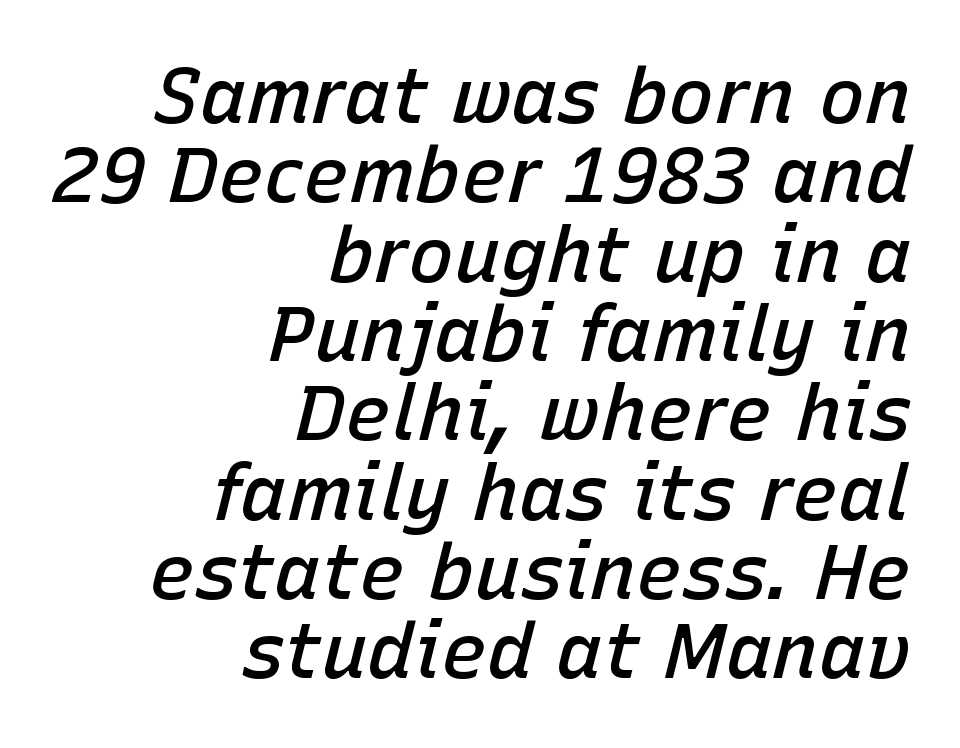
Q: Is the text bold? A: Semi-bold.
Q: Is the text italic (slanted)? A: Yes, it leans right by about 15 degrees.
Q: Is the text underlined? A: No.
Q: How is the paragraph aligned? A: Right-aligned.
Q: Is the spacing between letters normal or unusually wide? A: Normal.
Q: Is the spacing between lines tight, normal or loose? A: Tight.
Q: Width (condensed, normal, or wide)? A: Normal.
Q: Stroke contrast? A: Low.
Q: x-height? A: Medium.
Q: Monospaced? A: No.
